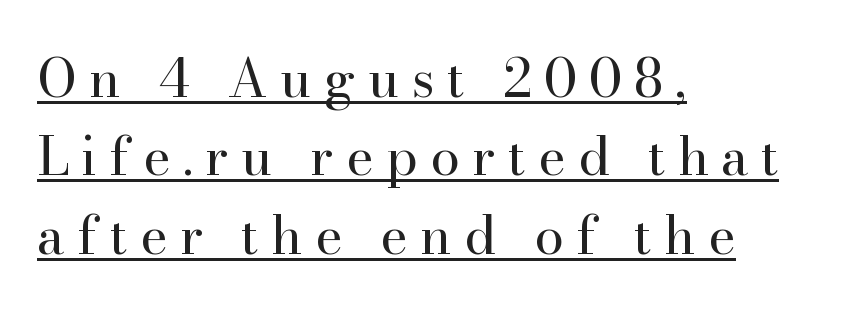
The typeface has the unassuming heft of standard copy or less. Serif or sans? Serif — the stroke terminals have little feet. What's the leading like? Ordinary, nothing unusual. Glyph-to-glyph distance is far greater than everyday printed text.
